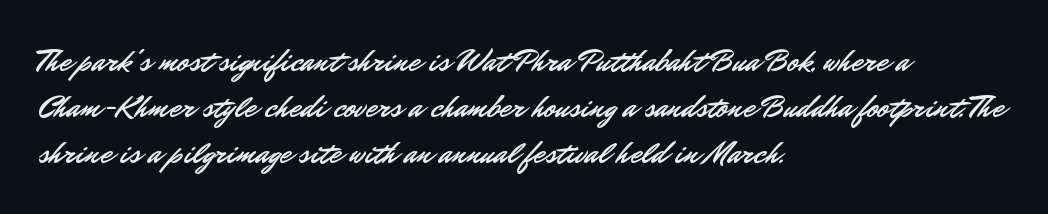
The image shows 32 px sans-serif type; set left-aligned, normal line spacing (1.43x), normal letter spacing, not underlined; low stroke contrast and a small x-height.
